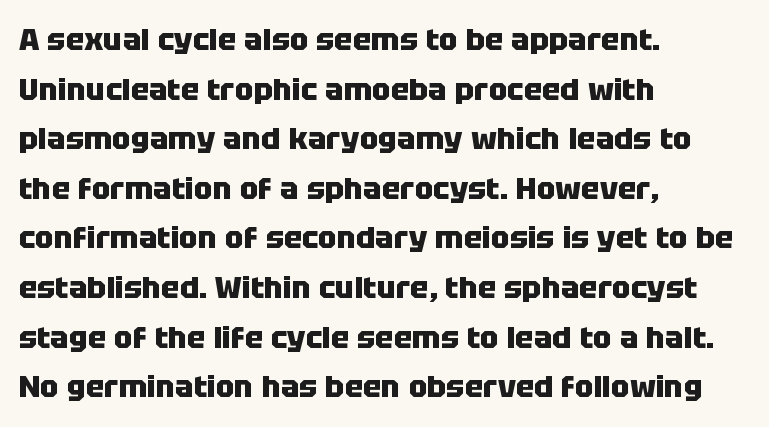
Q: Is the text bold? A: Yes.
Q: Is the text italic (slanted)? A: No, it is upright.
Q: Is the typeface a serif or a sans-serif typeface? A: Sans-serif.
Q: Is the text underlined? A: No.
Q: How is the paragraph aligned? A: Left-aligned.
Q: Is the spacing between letters normal or unusually wide? A: Normal.
Q: Is the spacing between lines tight, normal or loose? A: Normal.
Q: Width (condensed, normal, or wide)? A: Normal.
Q: Stroke contrast? A: Low.
Q: x-height? A: Large.
Q: Monospaced? A: No.
